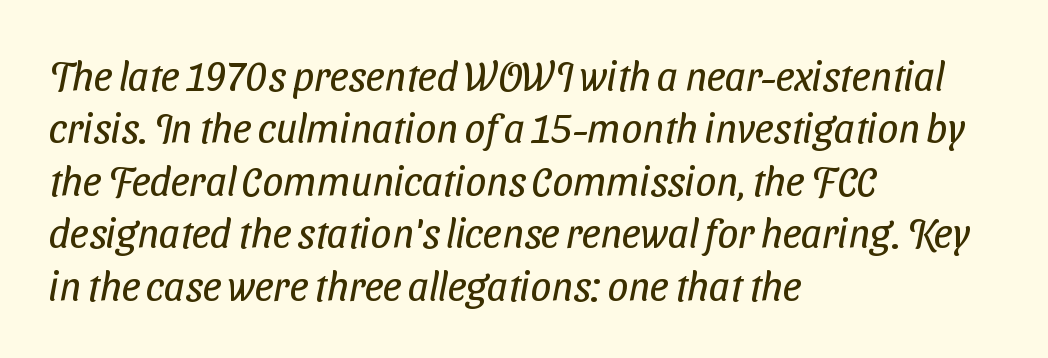
{"serif": "no", "bold": "no", "weight": "regular", "width": "condensed", "stroke_contrast": "low", "x_height": "medium", "monospaced": "no", "underline": "no", "align": "left", "line_spacing": "normal", "line_spacing_ratio": 1.28, "letter_spacing": "normal", "letter_spacing_em": 0.0, "glyph_px": 41}
